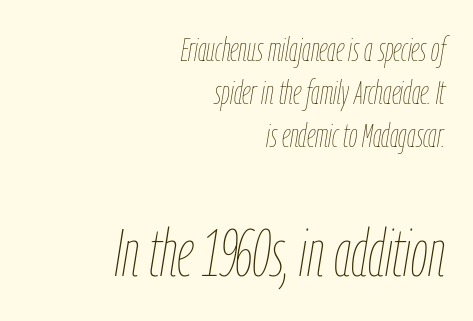
Q: Is the text bold? A: No.
Q: Is the text italic (slanted)? A: Yes, it leans right by about 9 degrees.
Q: Is the text underlined? A: No.
Q: How is the paragraph aligned? A: Right-aligned.
Q: Is the spacing between letters normal or unusually wide? A: Normal.
Q: Is the spacing between lines tight, normal or loose? A: Normal.
Q: Which block of text is set in a larger size, the first (top) or the second (bottom)? A: The second (bottom) one.
Q: Width (condensed, normal, or wide)? A: Condensed.
Q: Stroke contrast? A: Low.
Q: x-height? A: Medium.
Q: Monospaced? A: No.
